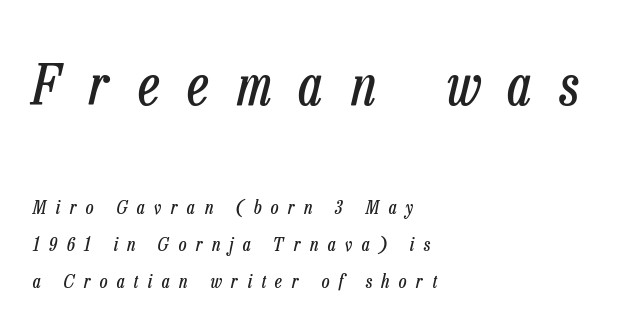
Q: Is the text bold? A: No.
Q: Is the text italic (slanted)? A: Yes, it leans right by about 13 degrees.
Q: Is the text underlined? A: No.
Q: How is the paragraph aligned? A: Left-aligned.
Q: Is the spacing between letters normal or unusually wide? A: Unusually wide.
Q: Is the spacing between lines tight, normal or loose? A: Loose.
Q: Which block of text is set in a larger size, the first (top) or the second (bottom)? A: The first (top) one.
Q: Width (condensed, normal, or wide)? A: Condensed.
Q: Stroke contrast? A: Low.
Q: x-height? A: Medium.
Q: Monospaced? A: No.
